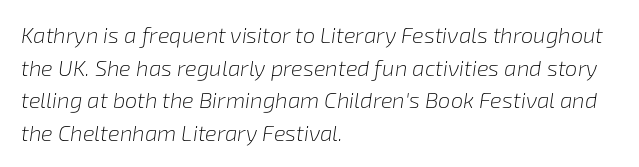
{"italic": "yes", "lean": "right", "slant_degrees": 8, "bold": "no", "underline": "no", "align": "left", "line_spacing": "normal", "line_spacing_ratio": 1.48, "letter_spacing": "normal", "letter_spacing_em": 0.0, "glyph_px": 22}
